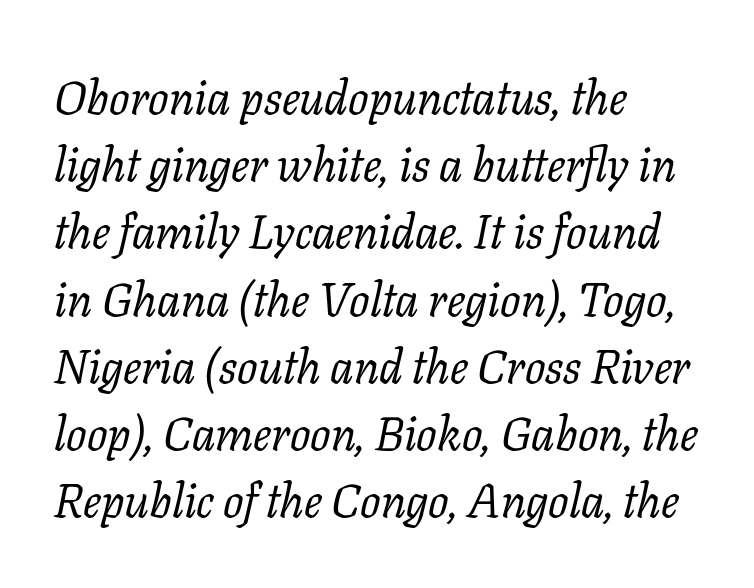
{"serif": "yes", "italic": "yes", "lean": "right", "slant_degrees": 11, "bold": "no", "weight": "regular", "width": "normal", "stroke_contrast": "low", "x_height": "medium", "monospaced": "no", "underline": "no", "align": "left", "line_spacing": "normal", "line_spacing_ratio": 1.4, "letter_spacing": "normal", "letter_spacing_em": 0.0, "glyph_px": 48}
